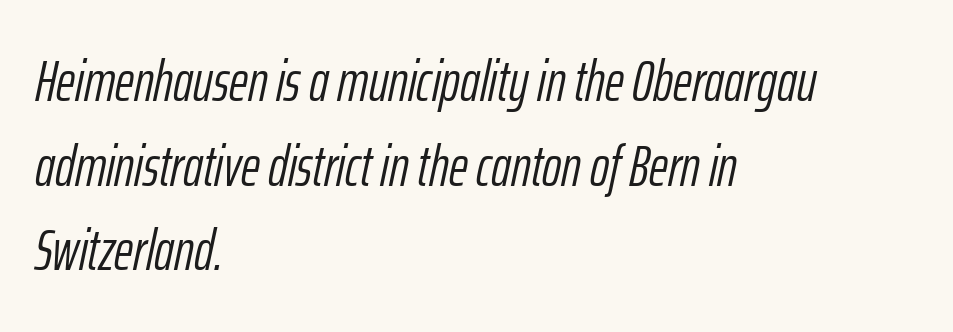
The image shows 58 px light, condensed type, italic (leaning right); set left-aligned, normal line spacing (1.46x), normal letter spacing, not underlined; low stroke contrast and a medium x-height.
